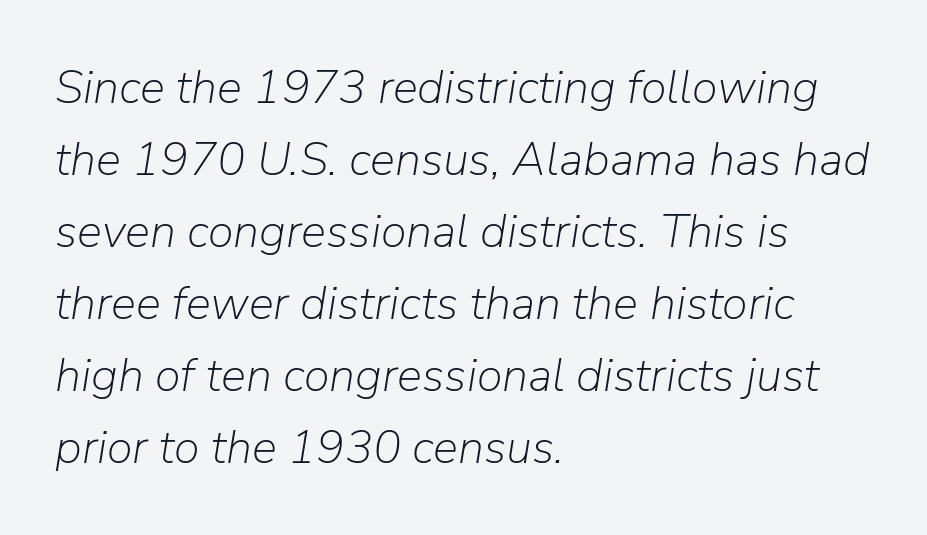
{"italic": "yes", "lean": "right", "slant_degrees": 9, "bold": "no", "weight": "light", "width": "normal", "stroke_contrast": "low", "x_height": "medium", "monospaced": "no", "underline": "no", "align": "left", "line_spacing": "normal", "line_spacing_ratio": 1.53, "letter_spacing": "normal", "letter_spacing_em": 0.0, "glyph_px": 47}
